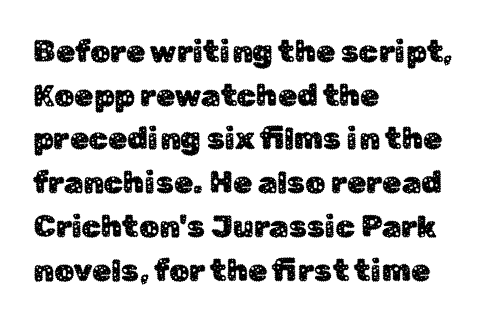
The image shows 31 px sans-serif type, upright; set left-aligned, normal line spacing (1.41x), normal letter spacing, not underlined; low stroke contrast and a medium x-height.
